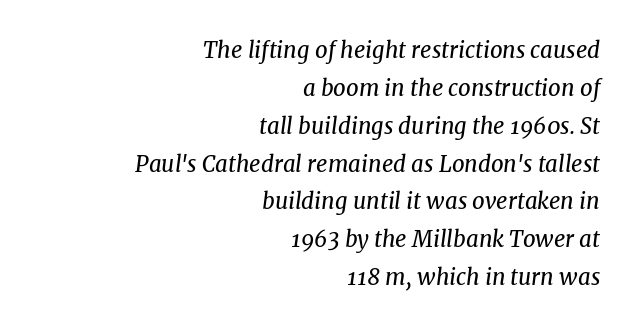
Q: Is the text bold? A: No.
Q: Is the text italic (slanted)? A: Yes, it leans right by about 8 degrees.
Q: Is the text underlined? A: No.
Q: How is the paragraph aligned? A: Right-aligned.
Q: Is the spacing between letters normal or unusually wide? A: Normal.
